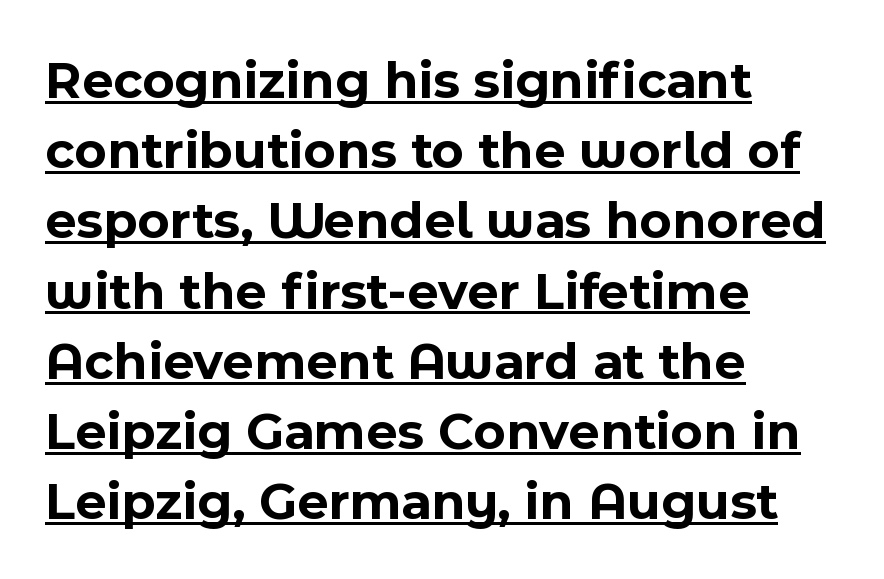
Q: Is the text bold? A: Yes.
Q: Is the text italic (slanted)? A: No, it is upright.
Q: Is the typeface a serif or a sans-serif typeface? A: Sans-serif.
Q: Is the text underlined? A: Yes.
Q: How is the paragraph aligned? A: Left-aligned.
Q: Is the spacing between letters normal or unusually wide? A: Normal.
Q: Is the spacing between lines tight, normal or loose? A: Normal.
Q: Width (condensed, normal, or wide)? A: Normal.
Q: x-height? A: Medium.
Q: Monospaced? A: No.
